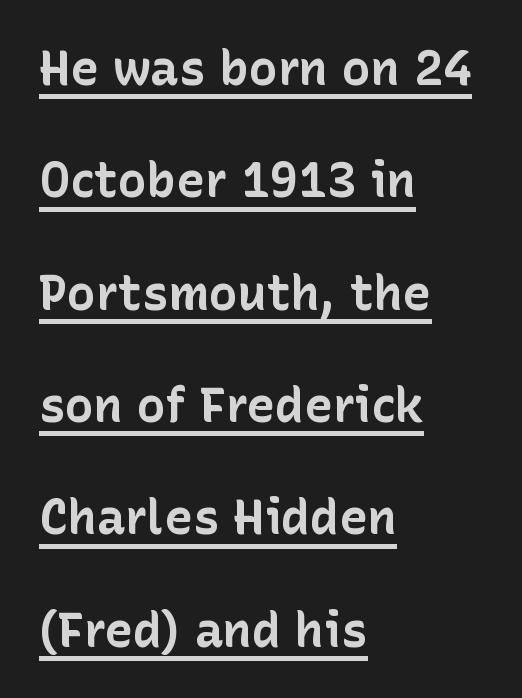
Q: Is the text bold? A: Yes.
Q: Is the text italic (slanted)? A: No, it is upright.
Q: Is the typeface a serif or a sans-serif typeface? A: Sans-serif.
Q: Is the text underlined? A: Yes.
Q: How is the paragraph aligned? A: Left-aligned.
Q: Is the spacing between letters normal or unusually wide? A: Normal.
Q: Is the spacing between lines tight, normal or loose? A: Loose.
Q: Width (condensed, normal, or wide)? A: Normal.
Q: Stroke contrast? A: Low.
Q: x-height? A: Medium.
Q: Monospaced? A: No.
